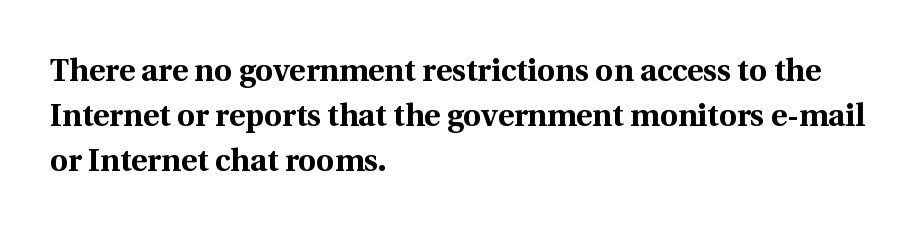
The image shows 31 px bold serif type, upright; set left-aligned, normal line spacing (1.45x), normal letter spacing, not underlined; a medium x-height.
